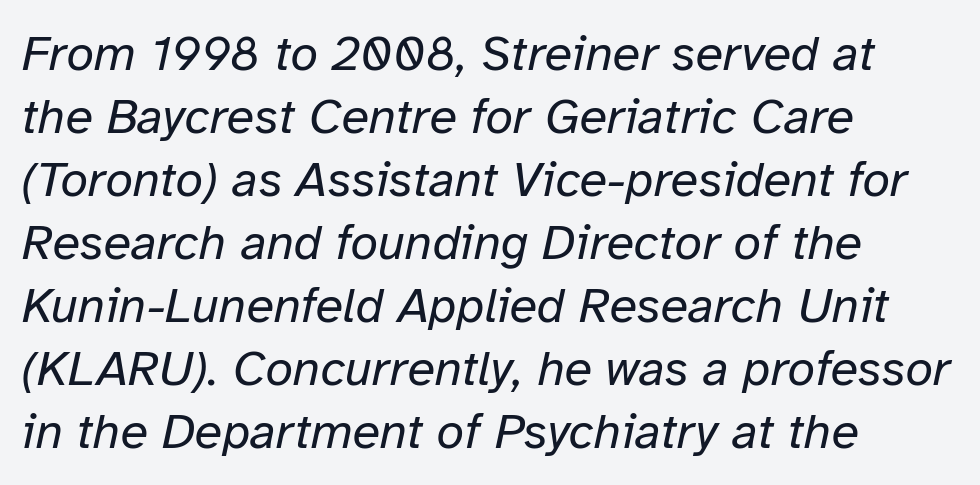
The passage shown is typed in a proportional face where columns would drift. The axis of the letterforms is tilted away from vertical. The passage shown is not underscored anywhere. Letters have the restrained weight of plain body copy at most.
